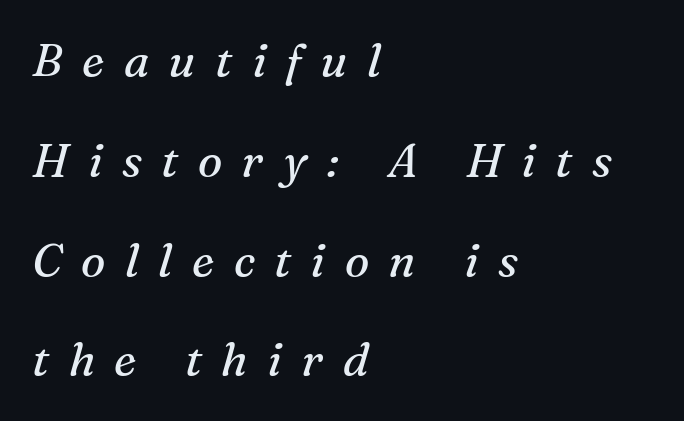
Q: Is the text bold? A: No.
Q: Is the text italic (slanted)? A: Yes, it leans right by about 16 degrees.
Q: Is the typeface a serif or a sans-serif typeface? A: Serif.
Q: Is the text underlined? A: No.
Q: How is the paragraph aligned? A: Left-aligned.
Q: Is the spacing between letters normal or unusually wide? A: Unusually wide.
Q: Is the spacing between lines tight, normal or loose? A: Loose.
Q: Width (condensed, normal, or wide)? A: Normal.
Q: Stroke contrast? A: Medium.
Q: x-height? A: Medium.
Q: Monospaced? A: No.
